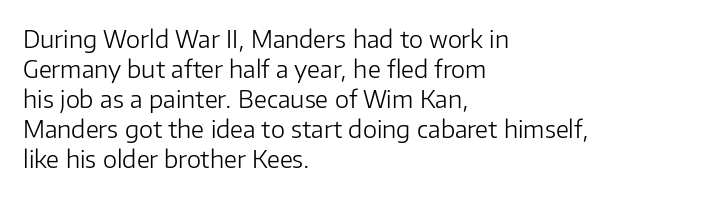
{"italic": "no", "bold": "no", "underline": "no", "align": "left", "line_spacing": "normal", "line_spacing_ratio": 1.25, "letter_spacing": "normal", "letter_spacing_em": 0.0, "glyph_px": 24}
